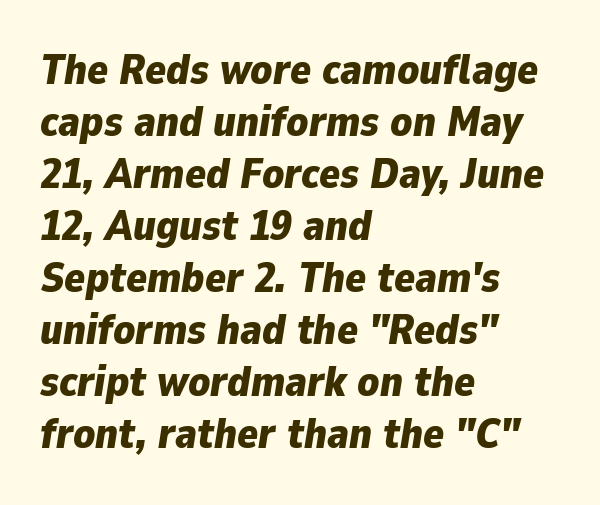
{"italic": "yes", "lean": "right", "slant_degrees": 9, "bold": "yes", "weight": "bold", "width": "normal", "stroke_contrast": "low", "x_height": "medium", "monospaced": "no", "underline": "no", "align": "left", "line_spacing_ratio": 1.21, "letter_spacing": "normal", "letter_spacing_em": 0.0, "glyph_px": 43}
